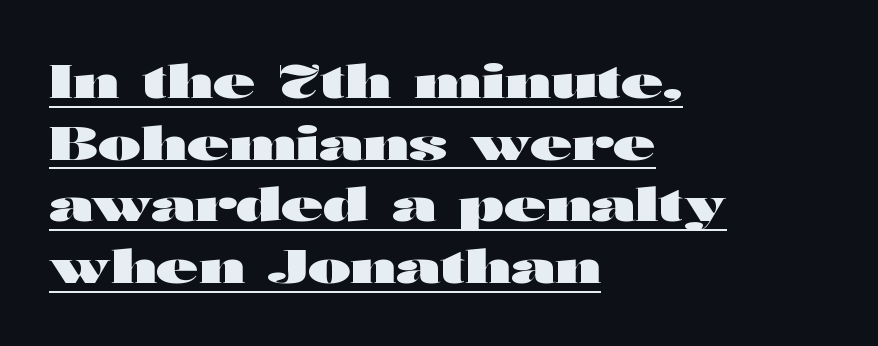
{"italic": "no", "bold": "yes", "weight": "heavy", "width": "wide", "stroke_contrast": "high", "x_height": "medium", "monospaced": "no", "underline": "yes", "align": "left", "line_spacing": "normal", "line_spacing_ratio": 1.34, "letter_spacing": "normal", "letter_spacing_em": 0.0, "glyph_px": 46}
